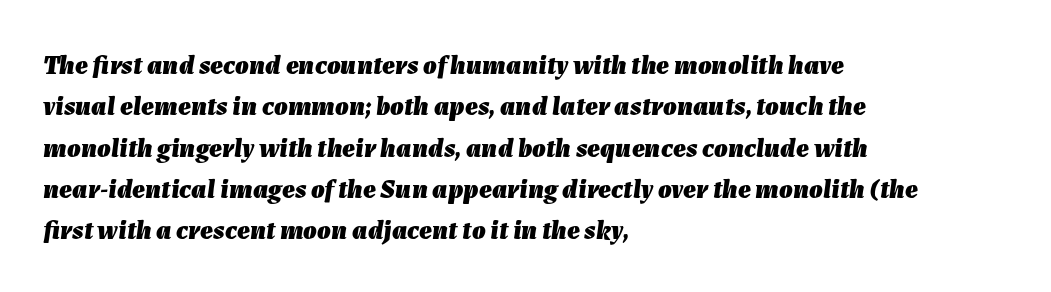
Q: Is the text bold? A: Yes.
Q: Is the text italic (slanted)? A: Yes, it leans right by about 7 degrees.
Q: Is the text underlined? A: No.
Q: How is the paragraph aligned? A: Left-aligned.
Q: Is the spacing between letters normal or unusually wide? A: Normal.
Q: Is the spacing between lines tight, normal or loose? A: Normal.
